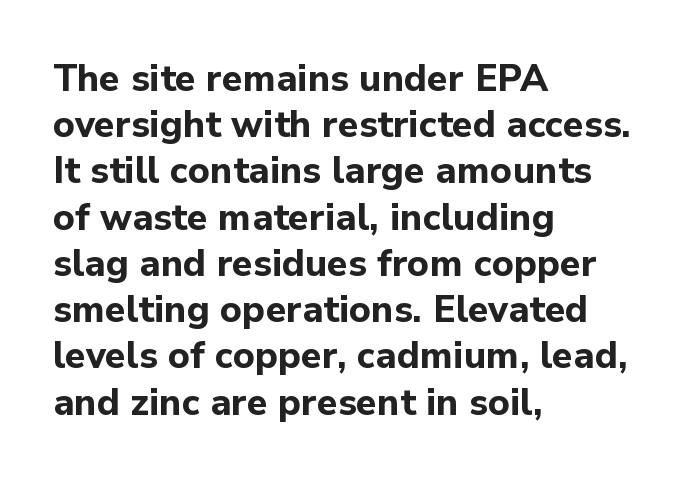
{"serif": "no", "italic": "no", "bold": "yes", "weight": "bold", "width": "normal", "stroke_contrast": "low", "x_height": "medium", "monospaced": "no", "underline": "no", "align": "left", "line_spacing": "normal", "line_spacing_ratio": 1.25, "letter_spacing": "normal", "letter_spacing_em": 0.0, "glyph_px": 37}
